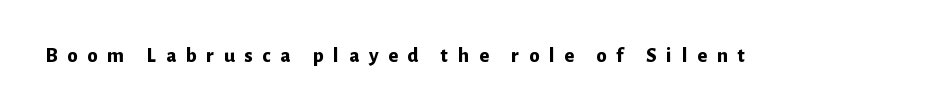
These words are printed bold, with thick strokes throughout. Plain, unruled lines of type. Loose tracking; the words dissolve into strings of separated letters. The lettering stays uniformly vertical, giving the passage a roman look.
